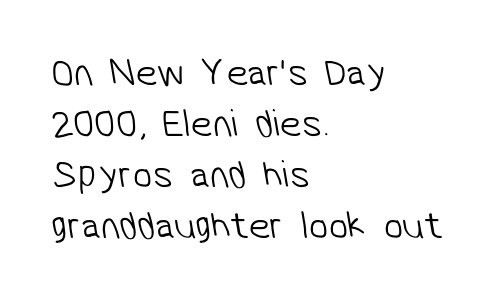
Type style note: lacks serifs. No heavy texture on the line: the type isn't bold. The designer left line spacing at the default. Bare-footed words on every line. Layout note: lines flush left.
